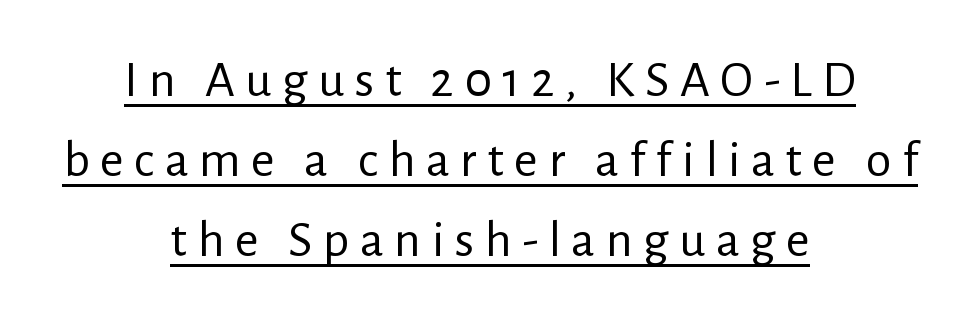
{"serif": "no", "italic": "no", "bold": "no", "weight": "regular", "width": "normal", "stroke_contrast": "low", "x_height": "medium", "monospaced": "no", "underline": "yes", "align": "center", "line_spacing": "normal", "line_spacing_ratio": 1.54, "letter_spacing": "wide", "letter_spacing_em": 0.2, "glyph_px": 52}
